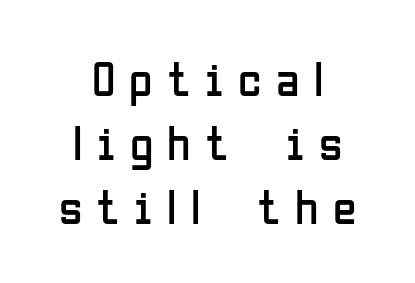
Every stem runs plumb, perpendicular to the baseline. Compared with typical body copy, the letter spacing here is much looser. The rendering uses natural spacing where letterforms have individual widths. Unmarked baselines from the first word to the last.
